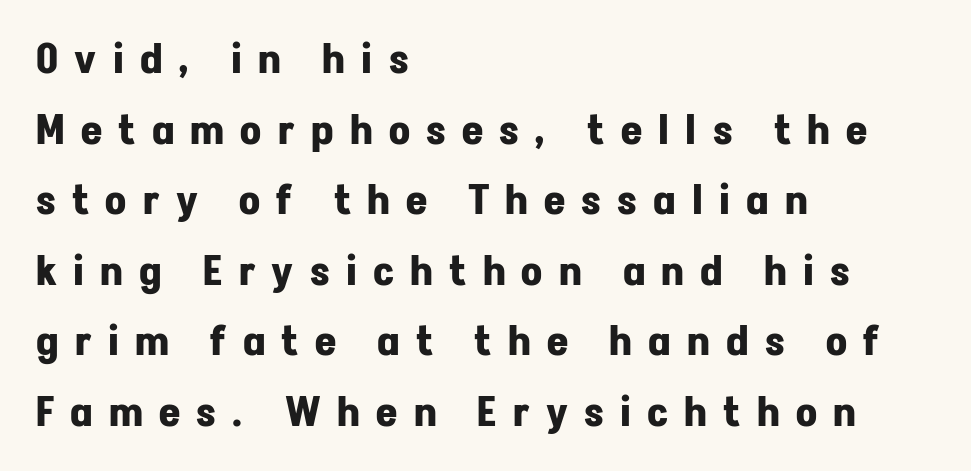
{"serif": "no", "italic": "no", "bold": "yes", "weight": "bold", "width": "normal", "stroke_contrast": "low", "x_height": "medium", "monospaced": "no", "underline": "no", "align": "left", "line_spacing_ratio": 1.72, "letter_spacing": "wide", "letter_spacing_em": 0.4, "glyph_px": 41}
